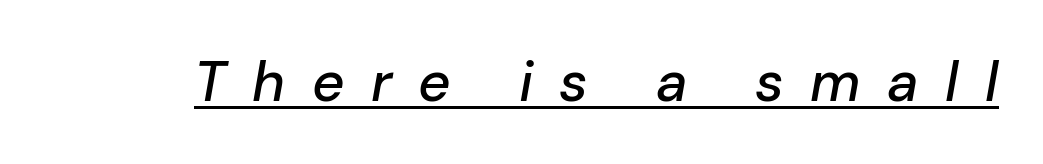
Q: Is the text italic (slanted)? A: Yes, it leans right by about 10 degrees.
Q: Is the text underlined? A: Yes.
Q: Is the spacing between letters normal or unusually wide? A: Unusually wide.
Q: Width (condensed, normal, or wide)? A: Normal.
Q: Stroke contrast? A: Low.
Q: x-height? A: Medium.
Q: Monospaced? A: No.
